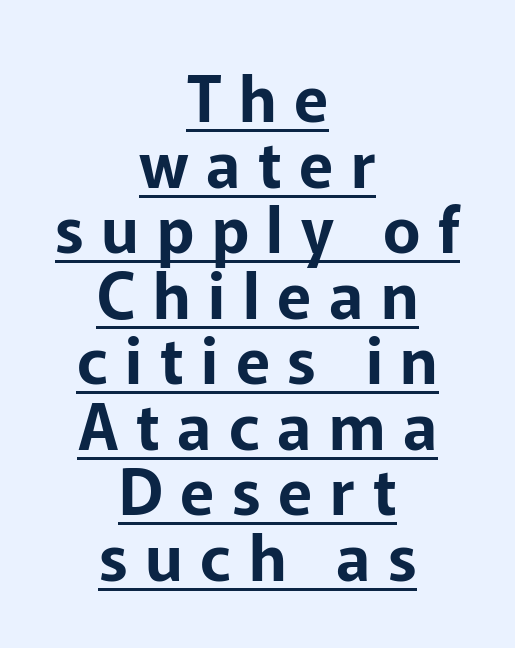
Q: Is the text italic (slanted)? A: No, it is upright.
Q: Is the typeface a serif or a sans-serif typeface? A: Sans-serif.
Q: Is the text underlined? A: Yes.
Q: How is the paragraph aligned? A: Centered.
Q: Is the spacing between letters normal or unusually wide? A: Unusually wide.
Q: Is the spacing between lines tight, normal or loose? A: Tight.
Q: Width (condensed, normal, or wide)? A: Normal.
Q: Stroke contrast? A: Low.
Q: x-height? A: Medium.
Q: Monospaced? A: No.
